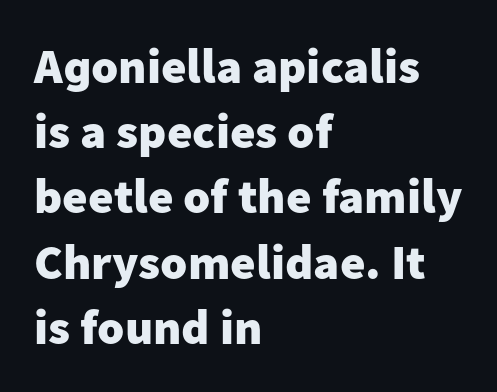
The image shows 49 px heavy sans-serif type, upright; set left-aligned, normal line spacing (1.33x), normal letter spacing, not underlined; low stroke contrast and a medium x-height.
